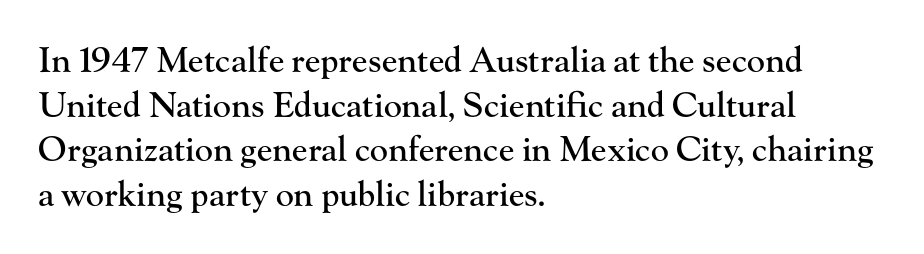
Check the space under the baseline: it is left empty. The text was rendered using a seriffed face with decorative stroke endings. The space between consecutive lines is moderate. This is roman type, the default non-slanted kind. Line beginnings align vertically; line endings do not.
